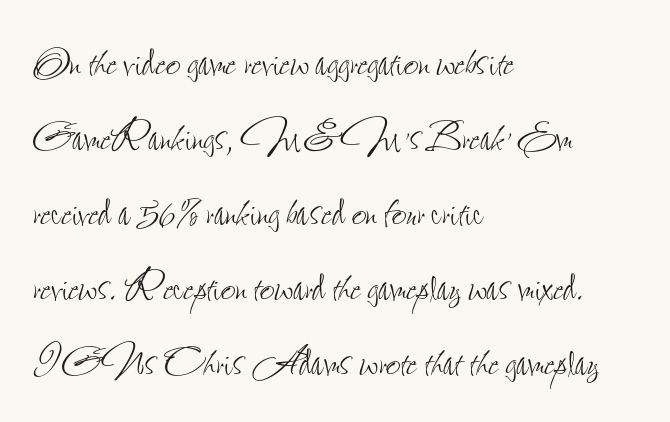
Observe the ordinary spacing: letters are neighbours, not strangers. Quick note: interline space is typical. Rule under the text: the space is simply empty. Looks like regular typesetting: each glyph gets only the width it needs. No letter is thick-stroked: the sample isn't bold.
